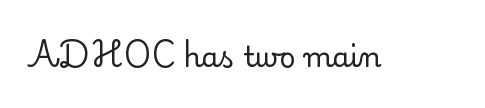
Summary of weight: not heavy and not bold. Each letter keeps its own natural width here, so spacing adapts to shape. The words here are not underlined. Type style note: has serifs. Quick note: not italic, upright. Spacing between characters is what you'd get straight out of the box.
